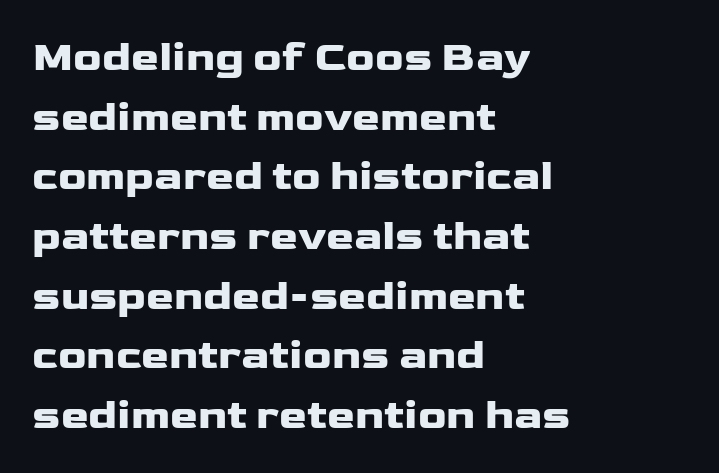
To sum up the face: it is a sans, with no serifs. Anything drawn beneath the words? Only blank space. Does the leading feel generous? No, just average. The lettering stays uniformly vertical, giving the passage a roman look. What stands out about the letter spacing? Nothing — it is the standard amount. Horizontal alignment here is leftward, the default for most running prose.
